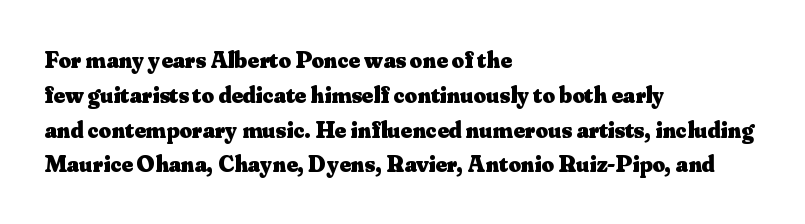
Q: Is the text bold? A: Yes.
Q: Is the text italic (slanted)? A: No, it is upright.
Q: Is the text underlined? A: No.
Q: How is the paragraph aligned? A: Left-aligned.
Q: Is the spacing between letters normal or unusually wide? A: Normal.
Q: Is the spacing between lines tight, normal or loose? A: Normal.
